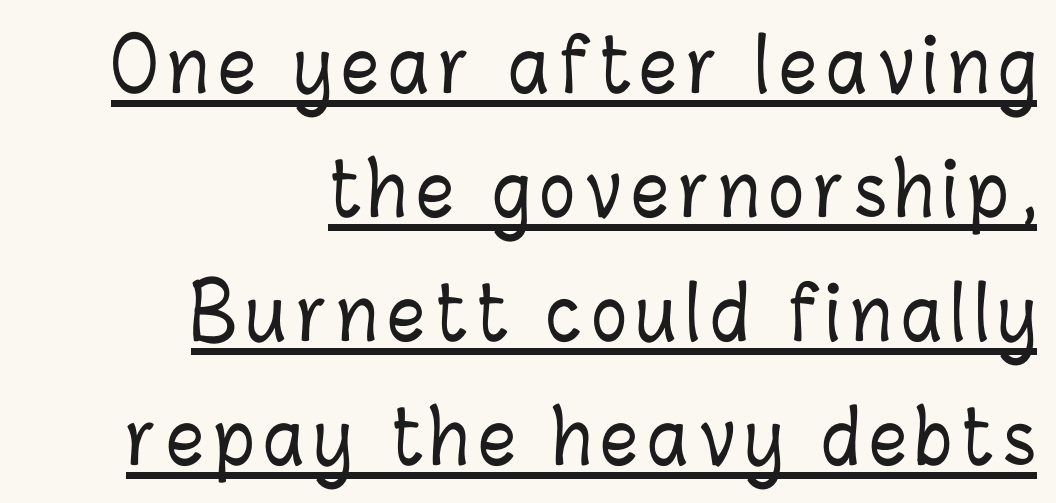
Q: Is the text italic (slanted)? A: No, it is upright.
Q: Is the text underlined? A: Yes.
Q: How is the paragraph aligned? A: Right-aligned.
Q: Is the spacing between lines tight, normal or loose? A: Normal.
Q: Width (condensed, normal, or wide)? A: Condensed.
Q: Stroke contrast? A: Low.
Q: x-height? A: Medium.
Q: Monospaced? A: No.
